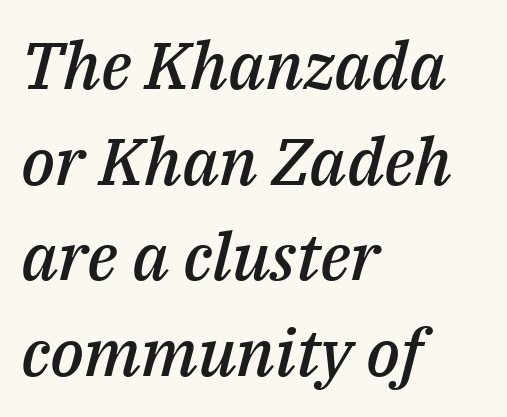
Q: Is the text bold? A: Semi-bold.
Q: Is the text italic (slanted)? A: Yes, it leans right by about 14 degrees.
Q: Is the text underlined? A: No.
Q: How is the paragraph aligned? A: Left-aligned.
Q: Is the spacing between letters normal or unusually wide? A: Normal.
Q: Is the spacing between lines tight, normal or loose? A: Normal.
Q: Width (condensed, normal, or wide)? A: Normal.
Q: Stroke contrast? A: Medium.
Q: x-height? A: Medium.
Q: Monospaced? A: No.
